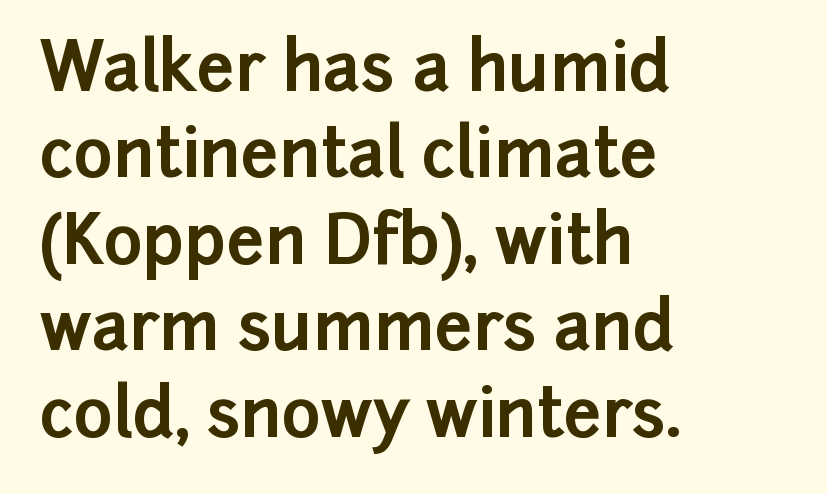
Is there any slant? The stems are plumb. The passage shown is typeset with a sans-serif family. Proportional: the letters do not fall into vertical columns. Caption: multi-line text, flush left, ragged right. How heavy is the stroke? Heavy — this is a bold. Tracking here is standard; glyphs follow each other at the usual distance.
